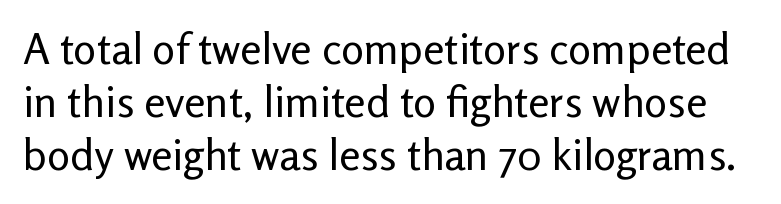
The image shows 43 px regular-weight sans-serif type, upright; set line spacing 1.23x, normal letter spacing, not underlined; low stroke contrast and a medium x-height.
